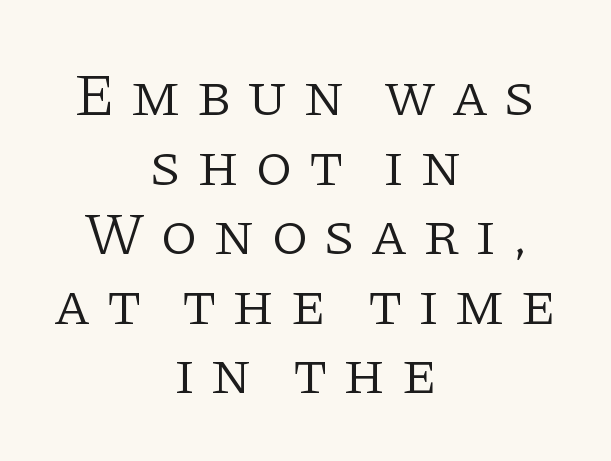
The image shows 60 px light serif type, upright; set centered, line spacing 1.16x, unusually wide letter spacing (+0.25 em), not underlined; low stroke contrast and a large x-height.
